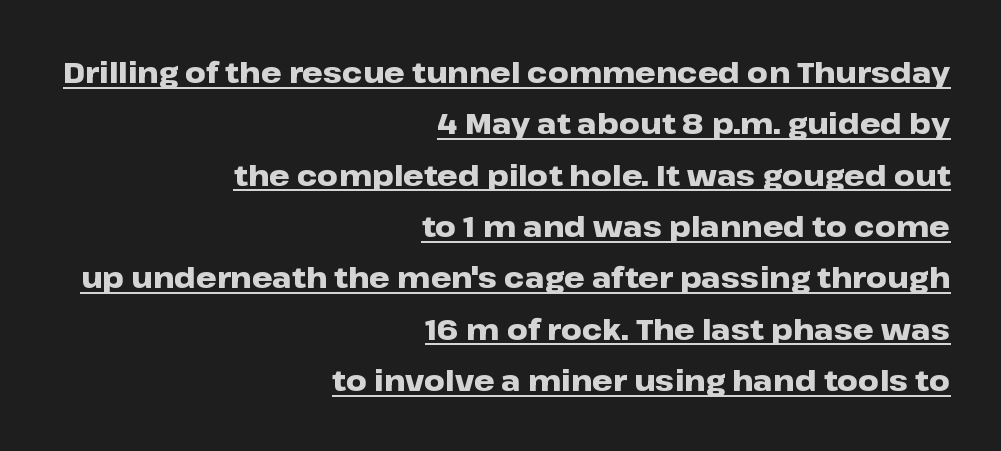
The image shows 29 px heavy, wide sans-serif type, upright; set right-aligned, line spacing 1.77x, normal letter spacing, underlined; low stroke contrast and a medium x-height.
